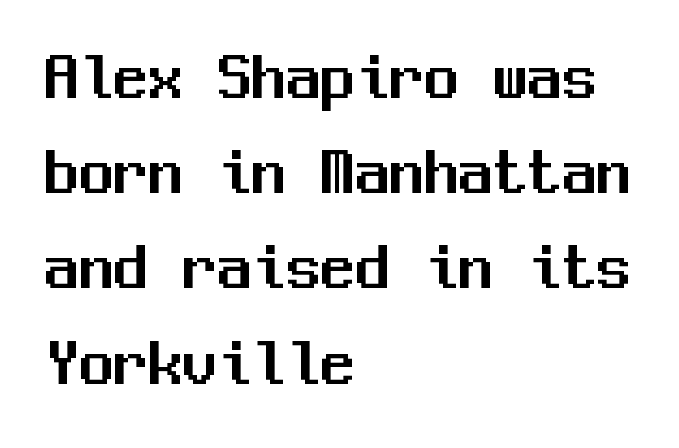
{"serif": "no", "italic": "no", "width": "normal", "stroke_contrast": "medium", "x_height": "medium", "monospaced": "yes", "underline": "no", "align": "left", "line_spacing": "normal", "line_spacing_ratio": 1.38, "letter_spacing": "normal", "letter_spacing_em": 0.0, "glyph_px": 69}
